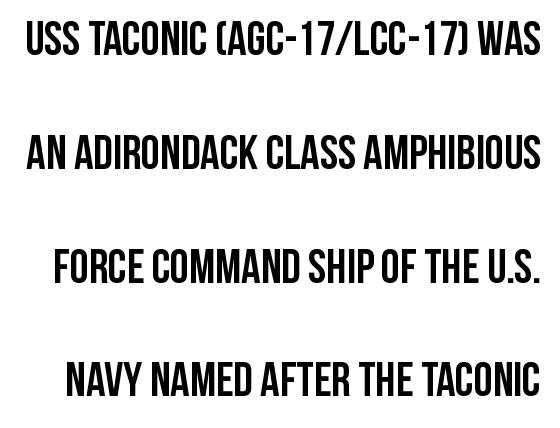
The rendering shows plain stroke endings on the letterforms — a sans-serif design. Notice how the stems are strictly vertical — no italics here. Default kerning and tracking; the words read as compact shapes. The glyphs have the mass of a bold cut.
